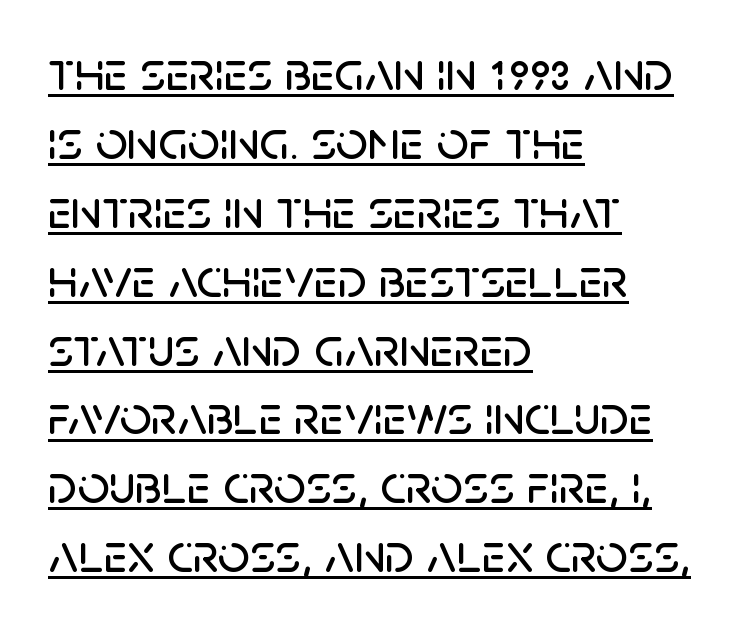
You can tell from the bare stems that sans-serif type was used. The letters stand upright; this is a roman face. A baseline rule has been typeset under these characters. The horizontal fit of the characters is conventional and even.
